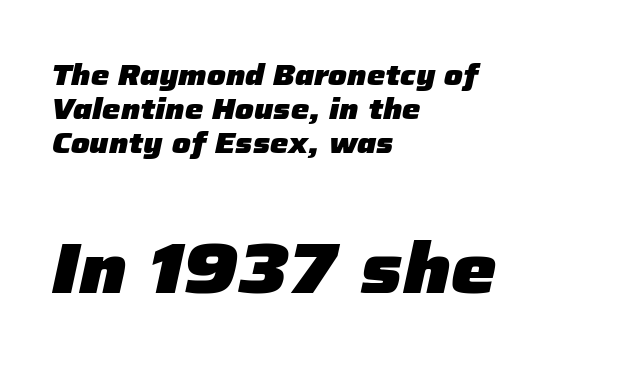
The image shows 72 px heavy type, italic (leaning right); set left-aligned, line spacing 1.17x, normal letter spacing, not underlined; the second (bottom) block is 2.48x larger; low stroke contrast and a medium x-height.
